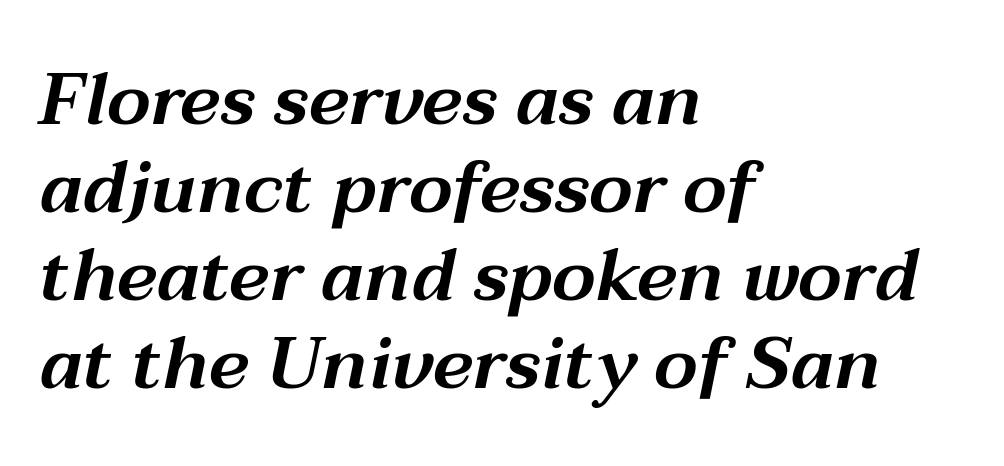
Q: Is the text italic (slanted)? A: Yes, it leans right by about 12 degrees.
Q: Is the text underlined? A: No.
Q: How is the paragraph aligned? A: Left-aligned.
Q: Is the spacing between letters normal or unusually wide? A: Normal.
Q: Width (condensed, normal, or wide)? A: Wide.
Q: Stroke contrast? A: Medium.
Q: x-height? A: Medium.
Q: Monospaced? A: No.
